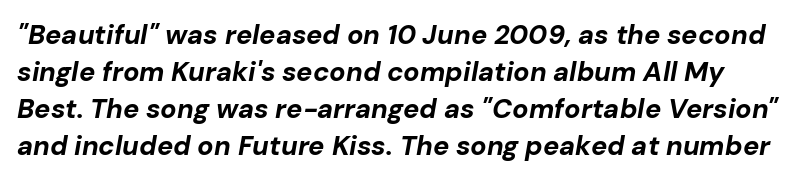
It's the slanting kind of type. No word sits above an underline. How are the letters spaced? Ordinarily, with no added tracking. A normal amount of white space separates one row of letters from the next.
